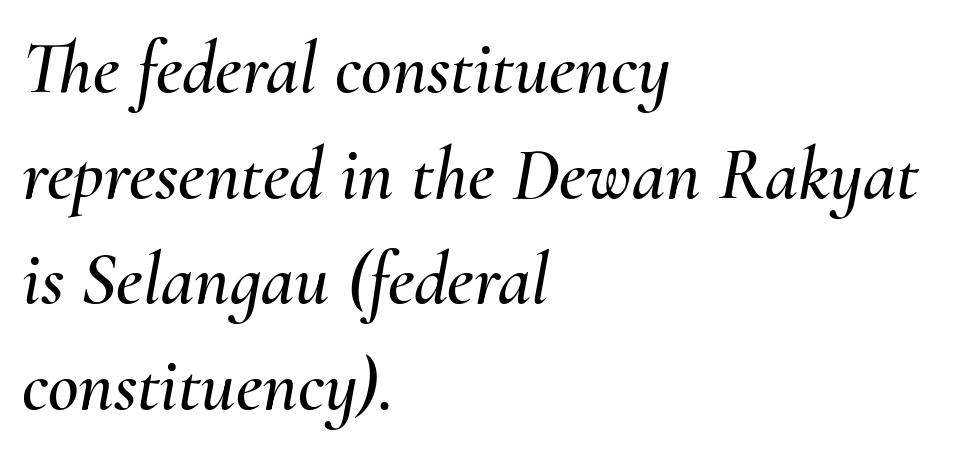
The baseline area is clear. Rows of type keep a routine distance in the vertical direction. Character widths vary here, with narrow letters taking less room than wide ones. In terms of letterspacing, this is plain default setting. The lettering tilts uniformly, giving the passage an italic look.
